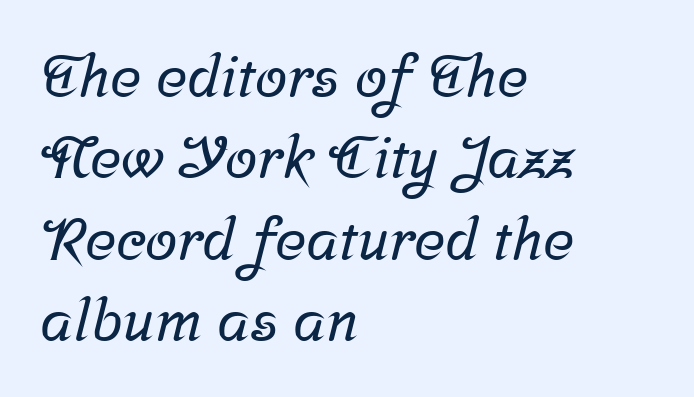
The image shows 59 px text type; set left-aligned, normal line spacing (1.38x), normal letter spacing, not underlined; low stroke contrast and a medium x-height.
